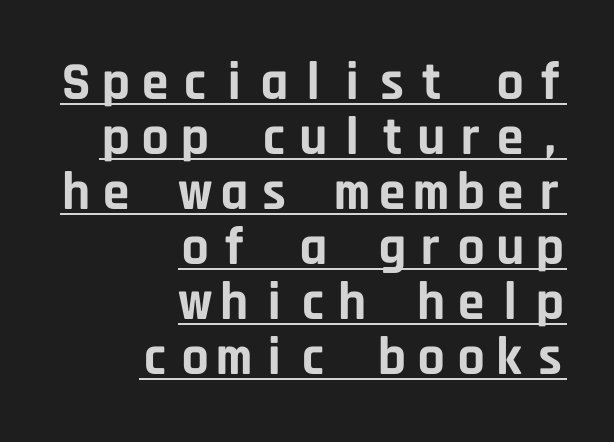
The image shows 54 px bold sans-serif type, upright, monospaced; set right-aligned, tight line spacing (1.02x), underlined; low stroke contrast and a large x-height.
